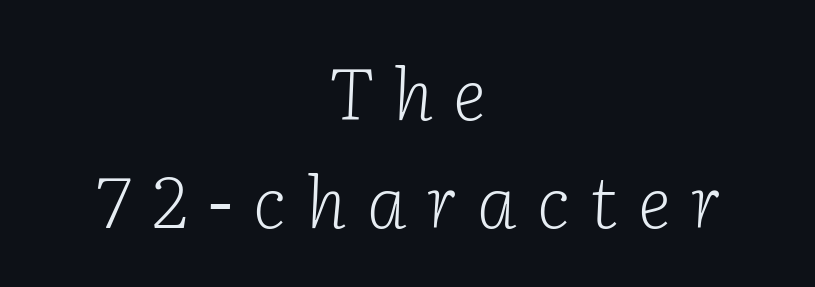
The image shows 72 px light serif type, italic (leaning right); set centered, normal line spacing (1.5x), unusually wide letter spacing (+0.28 em), not underlined; low stroke contrast and a medium x-height.
